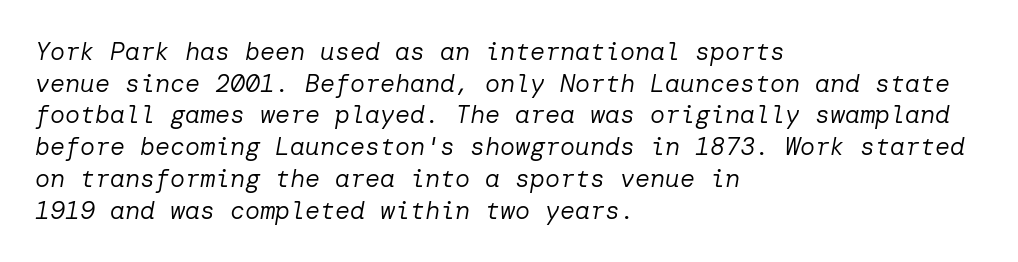
{"italic": "yes", "lean": "right", "slant_degrees": 10, "bold": "no", "underline": "no", "align": "left", "line_spacing": "normal", "line_spacing_ratio": 1.27, "letter_spacing": "normal", "letter_spacing_em": 0.0, "glyph_px": 25}
